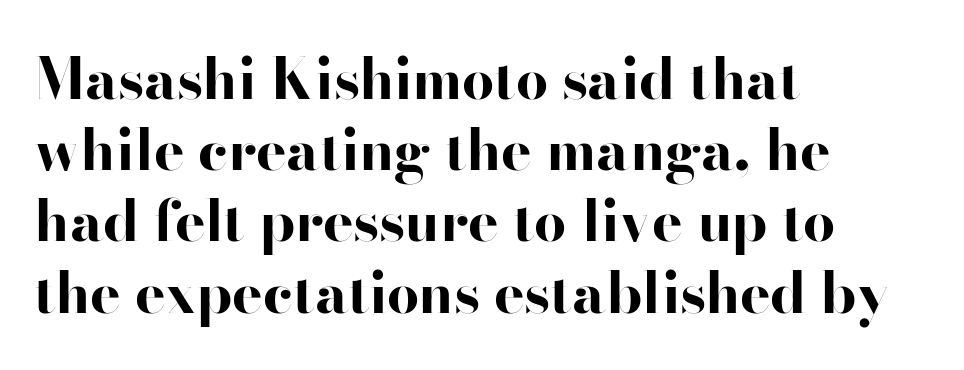
The image shows 57 px bold, wide sans-serif type, upright; set left-aligned, normal line spacing (1.25x), normal letter spacing, not underlined; high stroke contrast and a small x-height.
